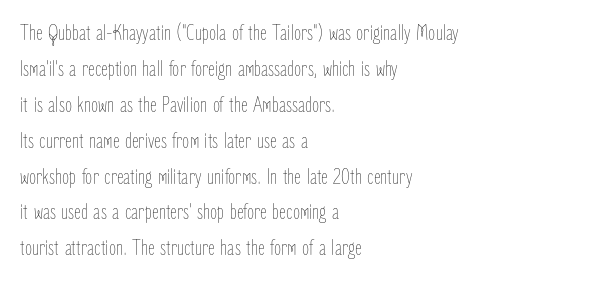
Q: Is the text bold? A: No.
Q: Is the text italic (slanted)? A: No, it is upright.
Q: Is the text underlined? A: No.
Q: How is the paragraph aligned? A: Left-aligned.
Q: Is the spacing between letters normal or unusually wide? A: Normal.
Q: Is the spacing between lines tight, normal or loose? A: Normal.
